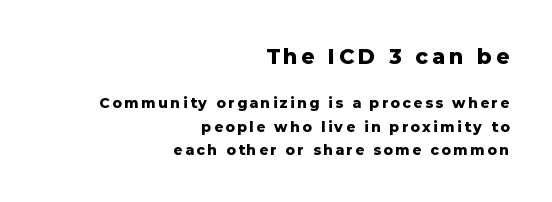
The image shows 21 px bold type, upright; set right-aligned, normal line spacing (1.65x), not underlined; the first (top) block is 1.5x larger.
